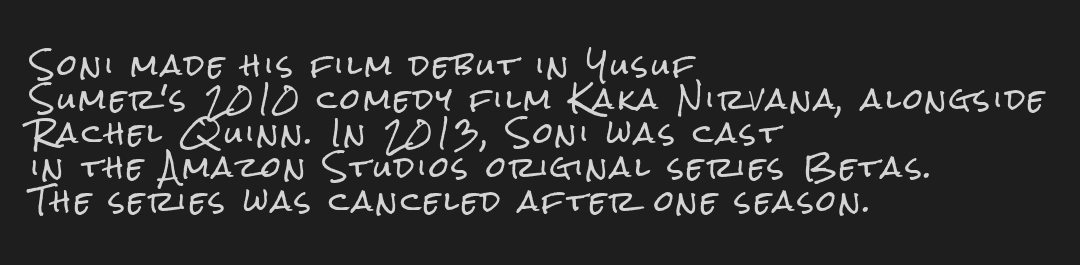
{"serif": "no", "italic": "no", "width": "condensed", "stroke_contrast": "low", "x_height": "medium", "monospaced": "no", "underline": "no", "align": "left", "line_spacing_ratio": 1.21, "glyph_px": 28}
